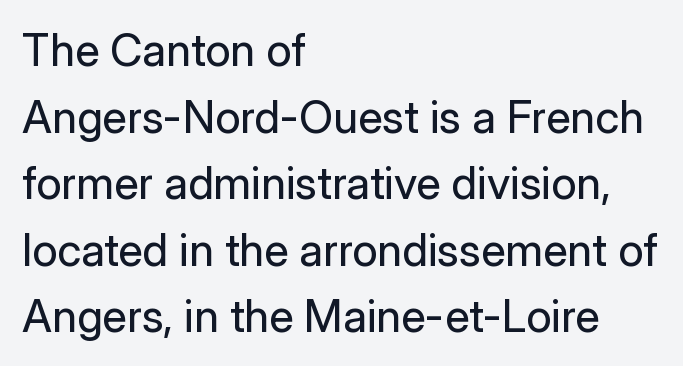
The image shows 45 px regular-weight sans-serif type, upright; set left-aligned, normal line spacing (1.48x), normal letter spacing, not underlined; low stroke contrast and a medium x-height.
